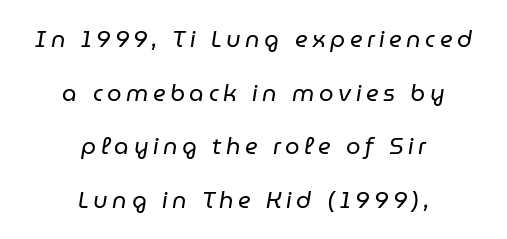
No extra ink here — the face is not bold. Just letters on the line, the space beneath them empty. The axis of the letterforms is tilted away from vertical. The paragraph shown floats in the horizontal middle. Rows of type keep a wide berth in the vertical direction. How are the letters spaced? Widely, with obvious added tracking.
